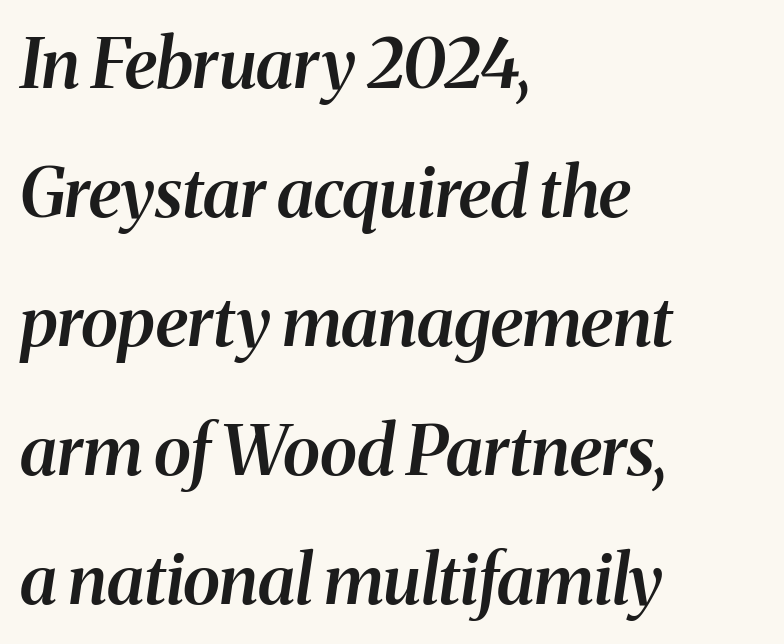
{"serif": "yes", "italic": "yes", "lean": "right", "slant_degrees": 8, "bold": "semi", "weight": "semibold", "width": "normal", "stroke_contrast": "medium", "x_height": "medium", "monospaced": "no", "underline": "no", "align": "left", "line_spacing_ratio": 1.87, "letter_spacing": "normal", "letter_spacing_em": 0.0, "glyph_px": 69}
